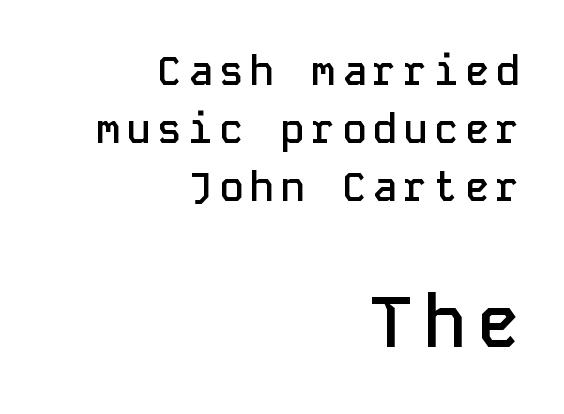
{"serif": "no", "italic": "no", "bold": "semi", "weight": "semibold", "width": "normal", "stroke_contrast": "low", "x_height": "medium", "monospaced": "yes", "underline": "no", "align": "right", "line_spacing": "normal", "line_spacing_ratio": 1.42, "larger_block": "second", "size_ratio": 1.76, "glyph_px": 72}
